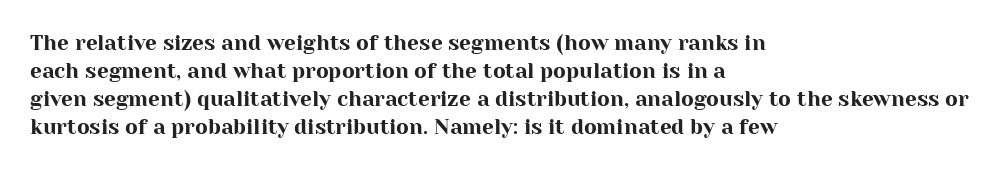
If you measured baseline to baseline, you'd find a middling distance. Descenders are the only things crossing below the line. The lines in this sample share a left origin and differ only in where they stop. Letter spacing: default. Quick note: not italic, upright.
